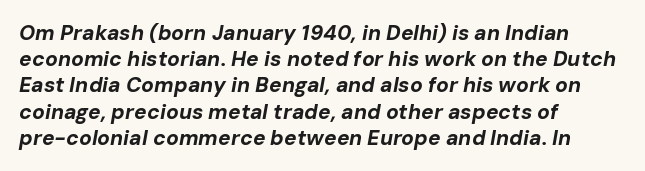
Notice how descenders clear the ascenders below comfortably — that's standard leading. The passage shown is not underscored anywhere. These lines are set flush left with a ragged right edge. Quick note: italic. This is heavy type, rendered in bold.
